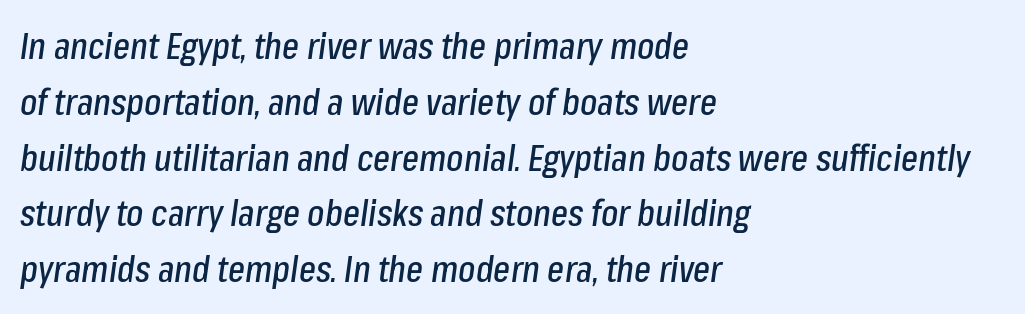
{"italic": "yes", "lean": "right", "slant_degrees": 8, "width": "condensed", "stroke_contrast": "low", "x_height": "medium", "monospaced": "no", "underline": "no", "align": "left", "line_spacing": "normal", "line_spacing_ratio": 1.55, "letter_spacing": "normal", "letter_spacing_em": 0.0, "glyph_px": 36}
